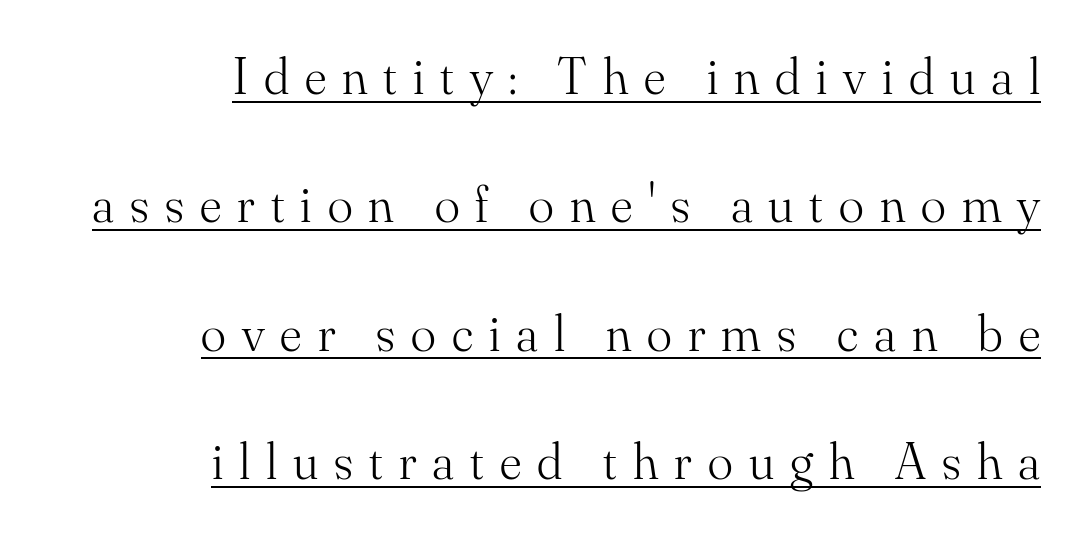
No chunkiness to these letters — they're not bold. A typesetter would mark this as roman, not italic. Stroke terminals: seriffed. These lines stand farther apart than default settings would place them. The passage shown has open, widely tracked lettering throughout. Looks like regular typesetting: each glyph gets only the width it needs.
